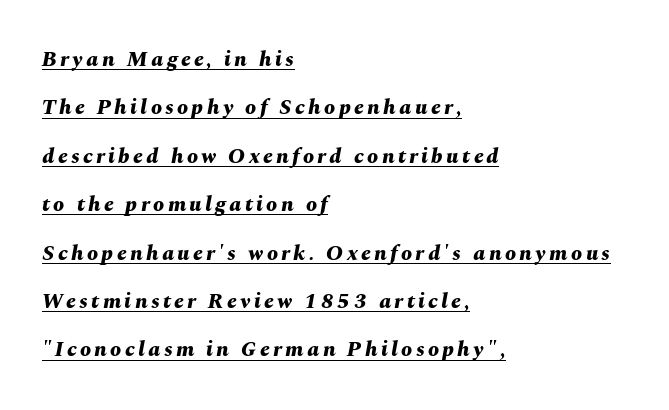
{"italic": "yes", "lean": "right", "slant_degrees": 10, "bold": "yes", "underline": "yes", "align": "left", "line_spacing": "loose", "line_spacing_ratio": 2.2, "glyph_px": 22}
